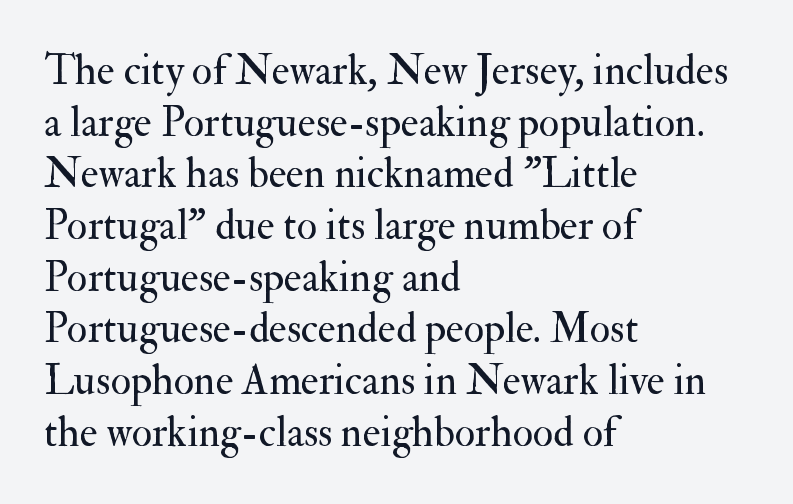
Q: Is the text bold? A: No.
Q: Is the text italic (slanted)? A: No, it is upright.
Q: Is the typeface a serif or a sans-serif typeface? A: Serif.
Q: Is the text underlined? A: No.
Q: How is the paragraph aligned? A: Left-aligned.
Q: Is the spacing between letters normal or unusually wide? A: Normal.
Q: Width (condensed, normal, or wide)? A: Normal.
Q: Stroke contrast? A: Medium.
Q: x-height? A: Small.
Q: Monospaced? A: No.
